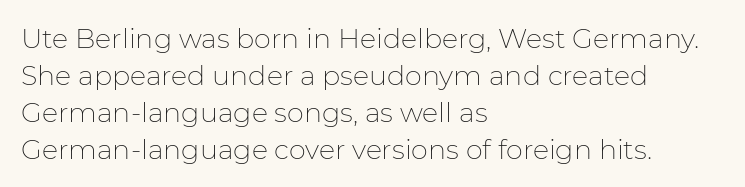
Q: Is the text bold? A: No.
Q: Is the text italic (slanted)? A: No, it is upright.
Q: Is the text underlined? A: No.
Q: How is the paragraph aligned? A: Left-aligned.
Q: Is the spacing between letters normal or unusually wide? A: Normal.
Q: Is the spacing between lines tight, normal or loose? A: Normal.
